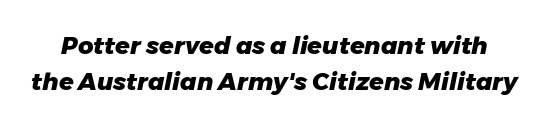
Q: Is the text bold? A: Yes.
Q: Is the text italic (slanted)? A: Yes, it leans right by about 11 degrees.
Q: Is the text underlined? A: No.
Q: Is the spacing between letters normal or unusually wide? A: Normal.
Q: Is the spacing between lines tight, normal or loose? A: Normal.
